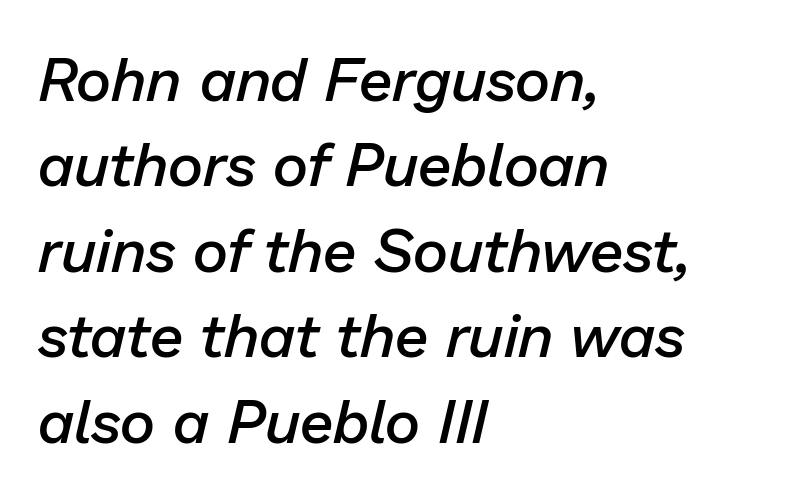
{"italic": "yes", "lean": "right", "slant_degrees": 13, "bold": "semi", "weight": "semibold", "width": "normal", "stroke_contrast": "low", "x_height": "medium", "monospaced": "no", "underline": "no", "align": "left", "line_spacing": "normal", "line_spacing_ratio": 1.4, "letter_spacing": "normal", "letter_spacing_em": 0.0, "glyph_px": 61}
